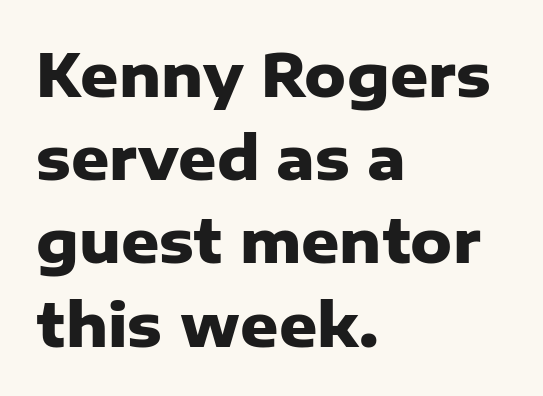
The image shows 59 px heavy sans-serif type, upright; set left-aligned, normal line spacing (1.41x), normal letter spacing, not underlined; low stroke contrast and a medium x-height.
